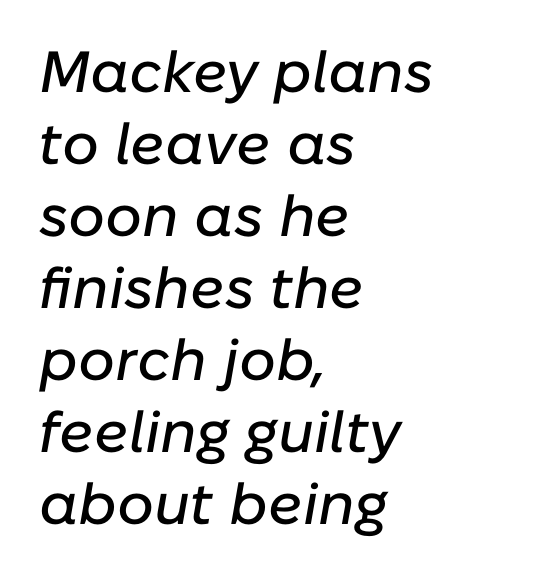
The image shows 58 px text type, italic (leaning right); set left-aligned, line spacing 1.24x, normal letter spacing, not underlined; low stroke contrast and a medium x-height.
